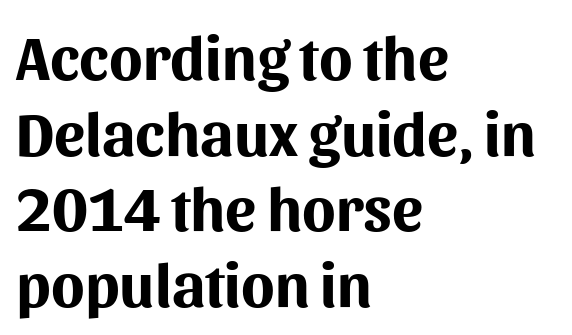
Rule under the text: the space is simply empty. Stroke thickness is high; the sample reads as a true bold. Think of a printed novel: that variable character pitch is what you see here. The paragraph shown leans on its left margin. What kind of face is this? One without serifs — a sans. Between one letter and the next there's only the usual sliver of space.
